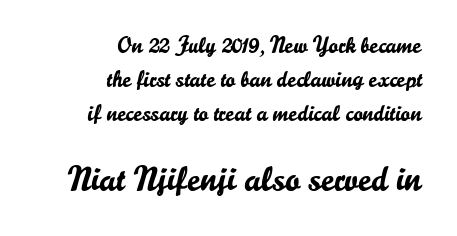
Whoever set this chose a conventional vertical rhythm. Right-aligned paragraph, ragged on the left. These two chunks differ in scale, with the bottom chunk taking the larger measure.
